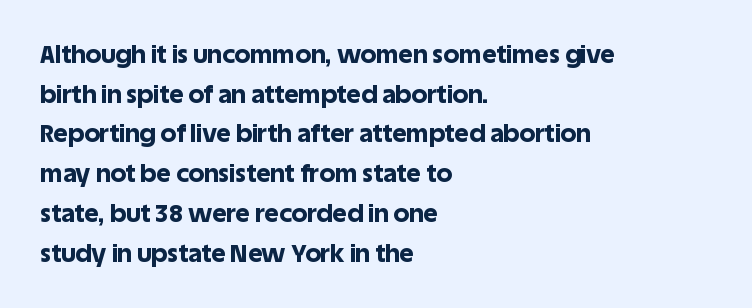
The words here are not underlined. Glyph-to-glyph distance matches everyday printed text. The rows are spaced the way most documents space them. The lettering holds an erect, upright posture throughout. Heavy-handed strokes throughout: this text is bold. Which margin do the lines hug? The left one — the right edge is uneven.
